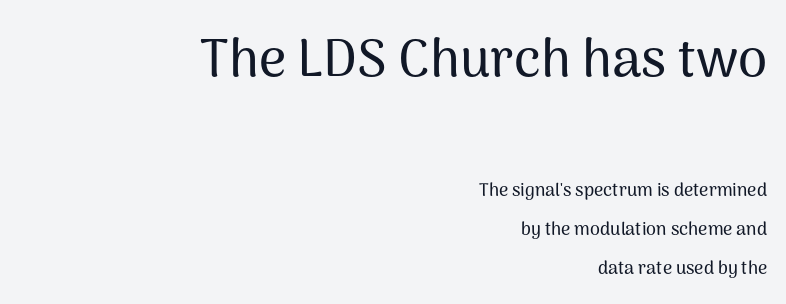
Q: Is the text italic (slanted)? A: No, it is upright.
Q: Is the typeface a serif or a sans-serif typeface? A: Sans-serif.
Q: Is the text underlined? A: No.
Q: How is the paragraph aligned? A: Right-aligned.
Q: Is the spacing between letters normal or unusually wide? A: Normal.
Q: Is the spacing between lines tight, normal or loose? A: Loose.
Q: Which block of text is set in a larger size, the first (top) or the second (bottom)? A: The first (top) one.
Q: Width (condensed, normal, or wide)? A: Normal.
Q: Stroke contrast? A: Medium.
Q: x-height? A: Medium.
Q: Monospaced? A: No.
